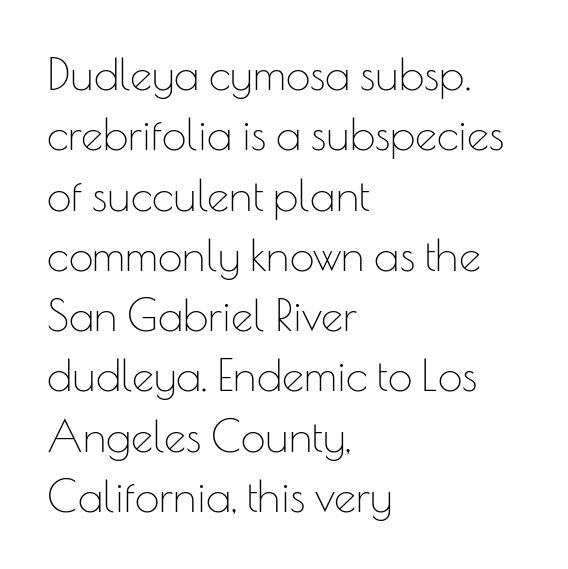
The image shows 44 px thin sans-serif type, upright; set left-aligned, normal line spacing (1.37x), normal letter spacing, not underlined; low stroke contrast and a small x-height.
